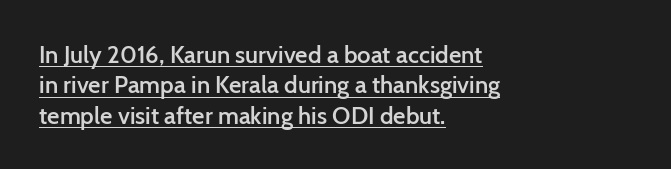
Nope, not italic — everything's standing straight. All the whitespace from short lines collects on the right. Does a line run under the words? Yes, clearly. Spacing between characters is what you'd get straight out of the box. This is the in-between weight designers call semibold or demi. The leading is moderate, giving the passage an even texture.
